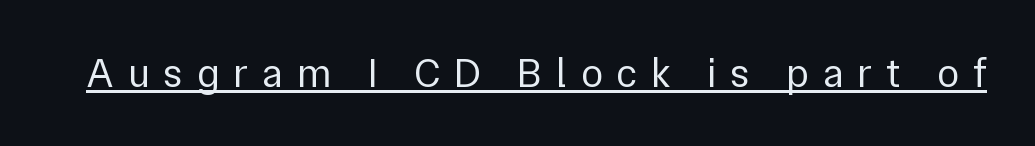
Q: Is the text bold? A: No.
Q: Is the text italic (slanted)? A: No, it is upright.
Q: Is the typeface a serif or a sans-serif typeface? A: Sans-serif.
Q: Is the text underlined? A: Yes.
Q: Is the spacing between letters normal or unusually wide? A: Unusually wide.
Q: Width (condensed, normal, or wide)? A: Normal.
Q: x-height? A: Medium.
Q: Monospaced? A: No.
